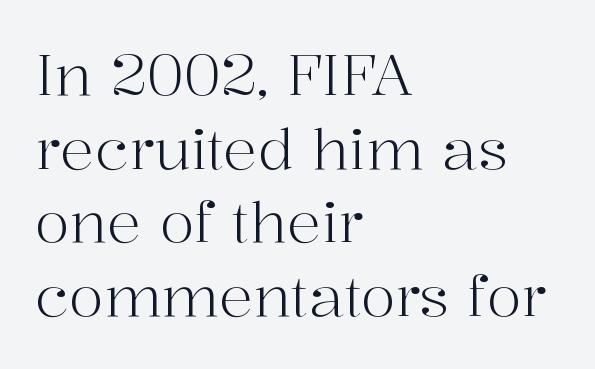
Q: Is the text bold? A: No.
Q: Is the text italic (slanted)? A: No, it is upright.
Q: Is the typeface a serif or a sans-serif typeface? A: Serif.
Q: Is the text underlined? A: No.
Q: How is the paragraph aligned? A: Left-aligned.
Q: Is the spacing between letters normal or unusually wide? A: Normal.
Q: Is the spacing between lines tight, normal or loose? A: Normal.
Q: Width (condensed, normal, or wide)? A: Normal.
Q: Stroke contrast? A: High.
Q: x-height? A: Medium.
Q: Monospaced? A: No.
